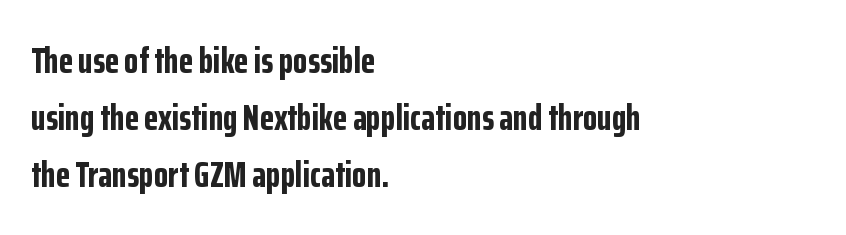
Q: Is the text bold? A: Yes.
Q: Is the text italic (slanted)? A: No, it is upright.
Q: Is the typeface a serif or a sans-serif typeface? A: Sans-serif.
Q: Is the text underlined? A: No.
Q: How is the paragraph aligned? A: Left-aligned.
Q: Is the spacing between letters normal or unusually wide? A: Normal.
Q: Is the spacing between lines tight, normal or loose? A: Normal.
Q: Width (condensed, normal, or wide)? A: Condensed.
Q: Stroke contrast? A: Low.
Q: x-height? A: Medium.
Q: Monospaced? A: No.
